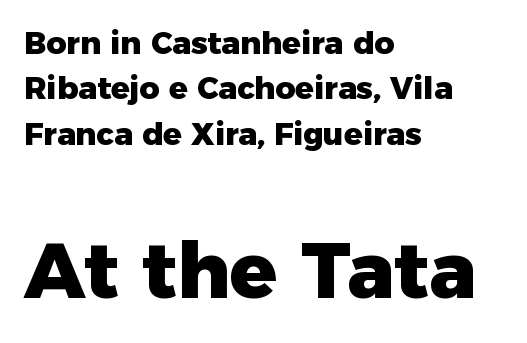
{"serif": "no", "italic": "no", "bold": "yes", "weight": "heavy", "width": "normal", "stroke_contrast": "low", "x_height": "medium", "monospaced": "no", "underline": "no", "align": "left", "line_spacing": "normal", "line_spacing_ratio": 1.46, "letter_spacing": "normal", "letter_spacing_em": 0.0, "larger_block": "second", "size_ratio": 2.52, "glyph_px": 78}
